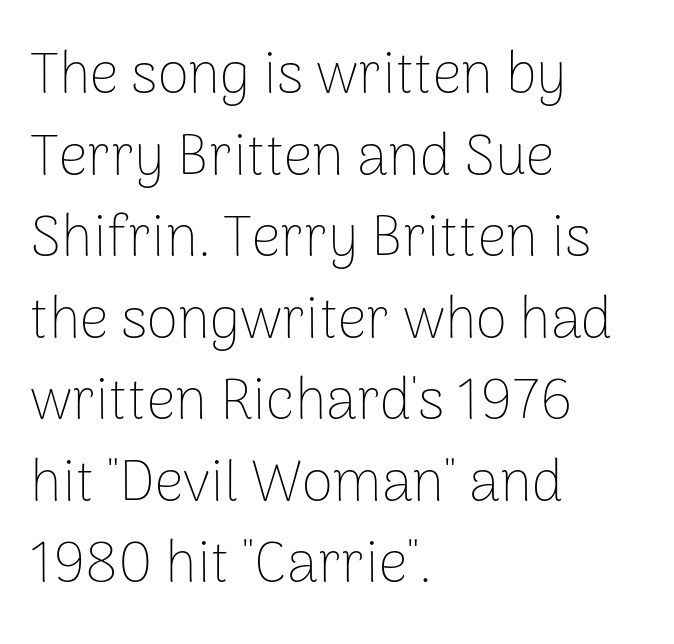
Q: Is the text bold? A: No.
Q: Is the text italic (slanted)? A: No, it is upright.
Q: Is the typeface a serif or a sans-serif typeface? A: Sans-serif.
Q: Is the text underlined? A: No.
Q: How is the paragraph aligned? A: Left-aligned.
Q: Is the spacing between letters normal or unusually wide? A: Normal.
Q: Is the spacing between lines tight, normal or loose? A: Normal.
Q: Width (condensed, normal, or wide)? A: Normal.
Q: Stroke contrast? A: Low.
Q: x-height? A: Medium.
Q: Monospaced? A: No.
